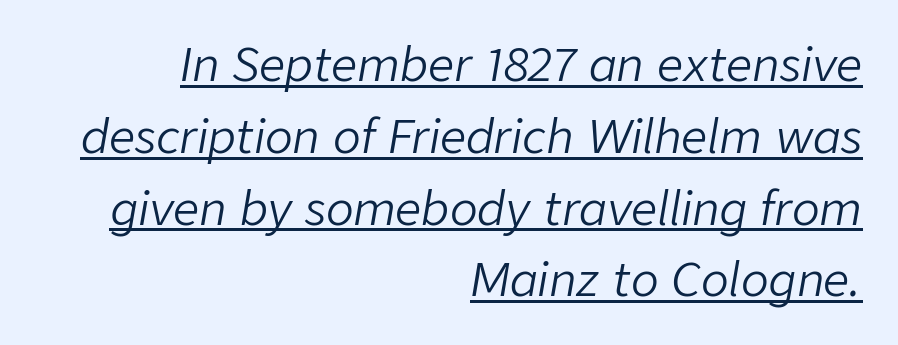
{"italic": "yes", "lean": "right", "slant_degrees": 9, "bold": "no", "weight": "light", "width": "normal", "stroke_contrast": "low", "x_height": "medium", "monospaced": "no", "underline": "yes", "align": "right", "line_spacing": "normal", "line_spacing_ratio": 1.56, "letter_spacing": "normal", "letter_spacing_em": 0.0, "glyph_px": 46}
